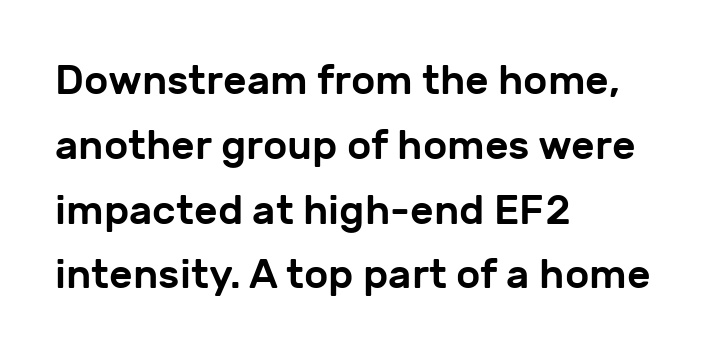
Q: Is the text italic (slanted)? A: No, it is upright.
Q: Is the typeface a serif or a sans-serif typeface? A: Sans-serif.
Q: Is the text underlined? A: No.
Q: How is the paragraph aligned? A: Left-aligned.
Q: Is the spacing between letters normal or unusually wide? A: Normal.
Q: Is the spacing between lines tight, normal or loose? A: Normal.
Q: Width (condensed, normal, or wide)? A: Normal.
Q: Stroke contrast? A: Low.
Q: x-height? A: Medium.
Q: Monospaced? A: No.
